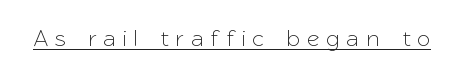
The image shows 24 px text type, upright; set unusually wide letter spacing (+0.32 em), underlined.
